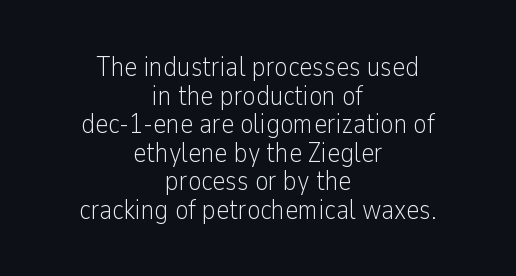
The horizontal fit of the characters is conventional and even. The axis of the letterforms is exactly vertical. Type style note: lacks serifs. The zone under the glyphs is completely vacant. Whoever set this chose condensed vertical rhythm over breathing room.
